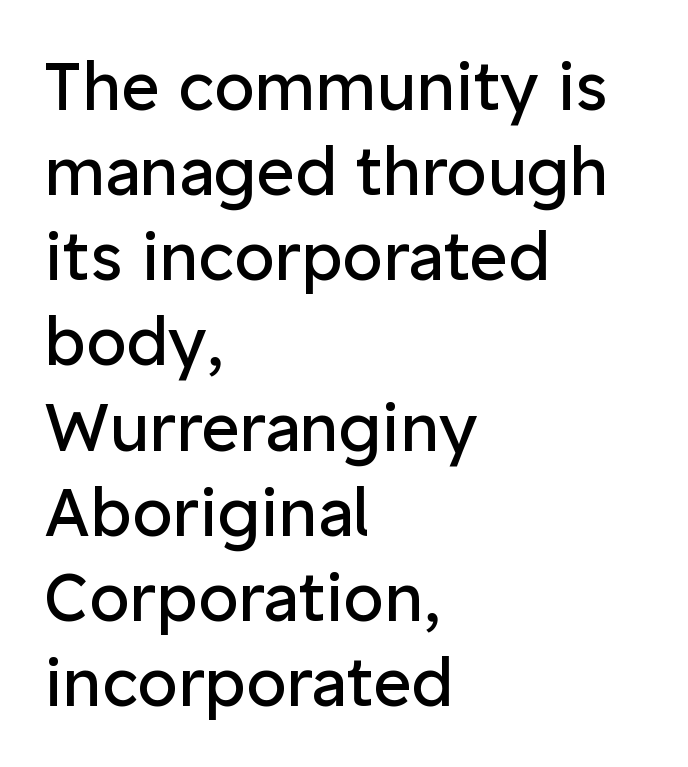
{"serif": "no", "italic": "no", "bold": "no", "weight": "regular", "width": "normal", "stroke_contrast": "low", "x_height": "medium", "monospaced": "no", "underline": "no", "align": "left", "line_spacing": "normal", "line_spacing_ratio": 1.29, "letter_spacing": "normal", "letter_spacing_em": 0.0, "glyph_px": 66}
